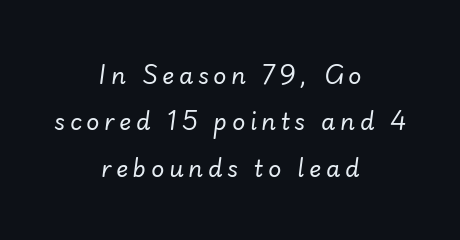
Widely set lines give the paragraph a tall, airy silhouette. The letterforms sit at book weight or below. The specimen omits any rule beneath the text block's lines. The axis of the letterforms is tilted away from vertical. The passage is arranged like a title page — every line centered. The face used here is rendered with a markedly widened letterfit.
